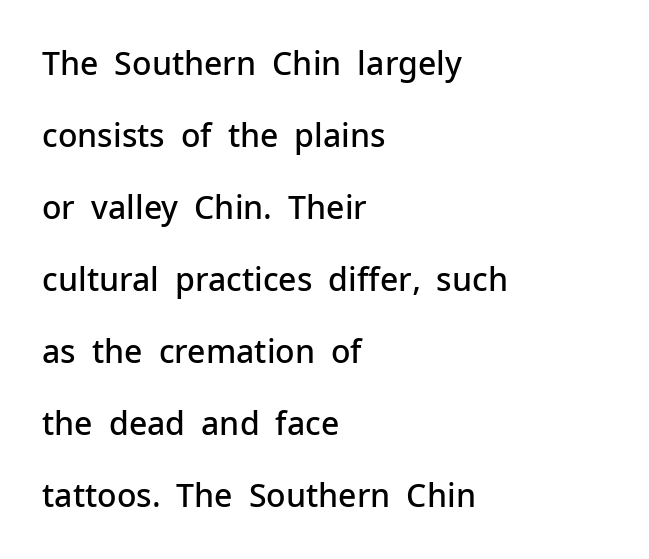
A typesetter would label this face a sans. The setting favours the left margin, as ordinary paragraphs usually do. Students, this is semibold: more ink than regular, less than bold. The letters stand upright; this is a roman face. You could call the tracking neutral — neither tight nor loose. The line-height multiplier appears high, well above default.
